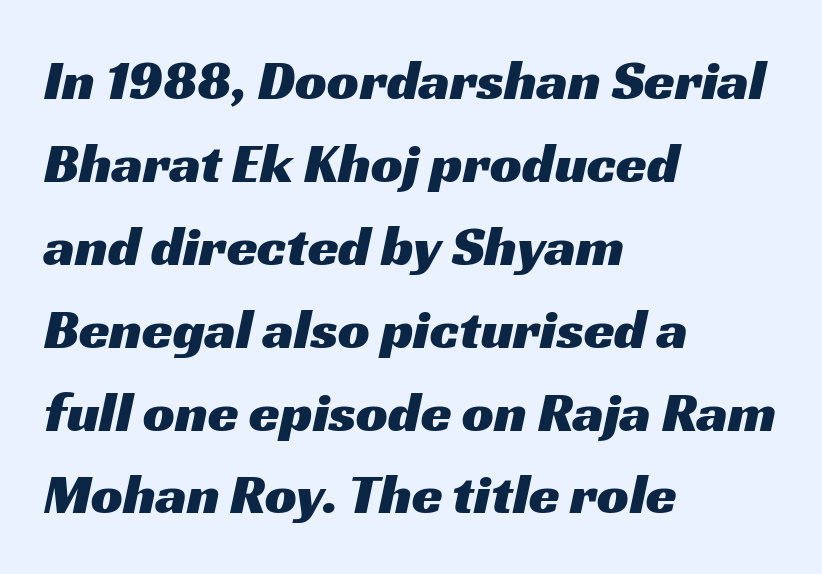
Is this a sans? Yes — the strokes have no serifs. Each word holds together tightly as a unit, with standard inter-letter gaps. Where is the straight margin? On the left. The string is rendered with underlining switched off.
